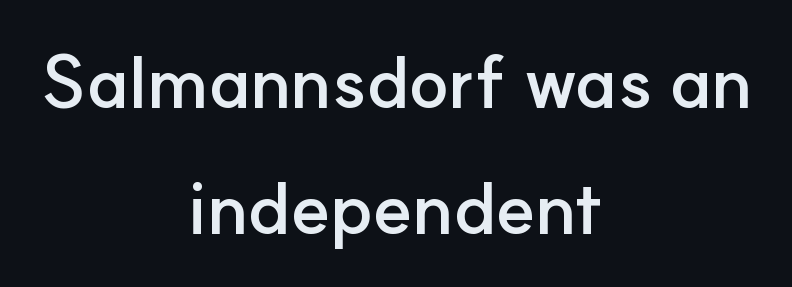
Q: Is the text bold? A: Yes.
Q: Is the text italic (slanted)? A: No, it is upright.
Q: Is the typeface a serif or a sans-serif typeface? A: Sans-serif.
Q: Is the text underlined? A: No.
Q: How is the paragraph aligned? A: Centered.
Q: Is the spacing between letters normal or unusually wide? A: Normal.
Q: Width (condensed, normal, or wide)? A: Normal.
Q: Stroke contrast? A: Low.
Q: x-height? A: Small.
Q: Monospaced? A: No.
